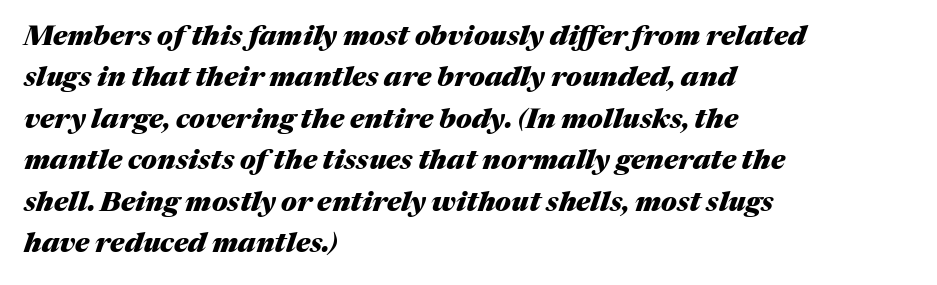
{"italic": "yes", "lean": "right", "slant_degrees": 17, "bold": "yes", "weight": "heavy", "width": "normal", "stroke_contrast": "medium", "x_height": "medium", "monospaced": "no", "underline": "no", "align": "left", "line_spacing": "normal", "line_spacing_ratio": 1.48, "letter_spacing": "normal", "letter_spacing_em": 0.0, "glyph_px": 28}
